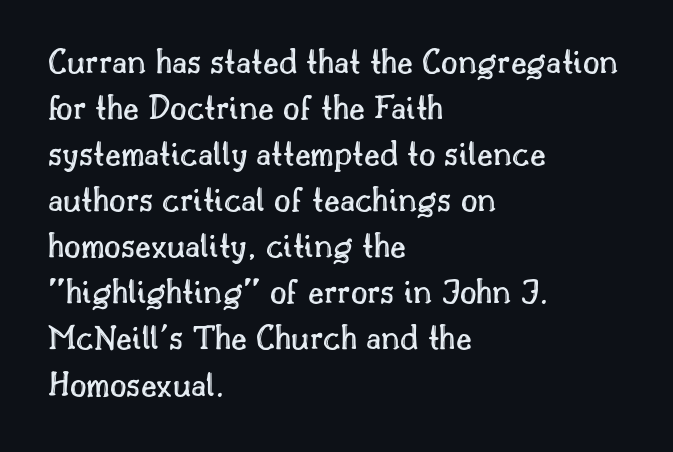
{"italic": "no", "width": "normal", "x_height": "small", "monospaced": "no", "underline": "no", "align": "left", "line_spacing": "normal", "line_spacing_ratio": 1.28, "letter_spacing": "normal", "letter_spacing_em": 0.0, "glyph_px": 36}
